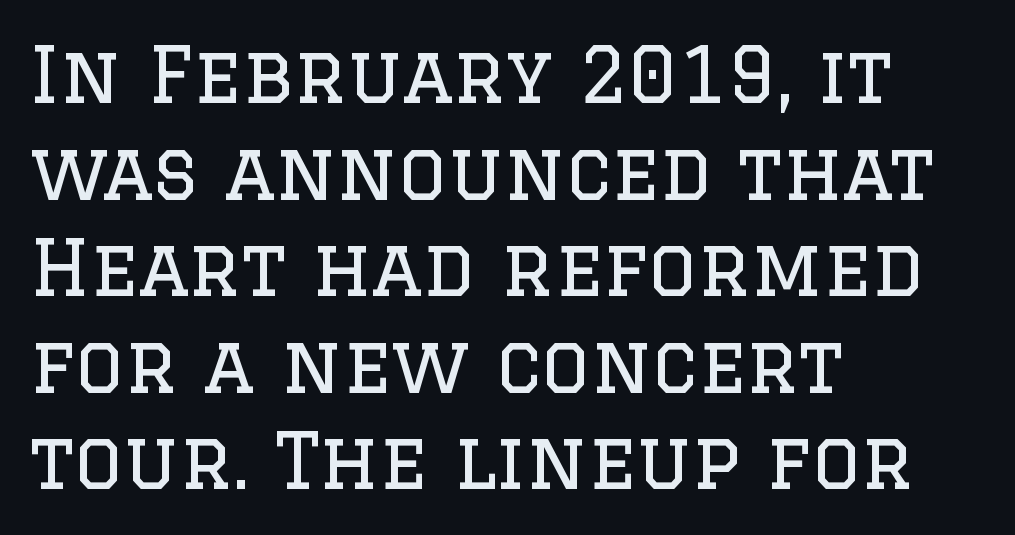
Q: Is the text bold? A: No.
Q: Is the text italic (slanted)? A: No, it is upright.
Q: Is the typeface a serif or a sans-serif typeface? A: Serif.
Q: Is the text underlined? A: No.
Q: How is the paragraph aligned? A: Left-aligned.
Q: Is the spacing between letters normal or unusually wide? A: Normal.
Q: Is the spacing between lines tight, normal or loose? A: Normal.
Q: Width (condensed, normal, or wide)? A: Normal.
Q: Stroke contrast? A: Low.
Q: x-height? A: Large.
Q: Monospaced? A: No.
